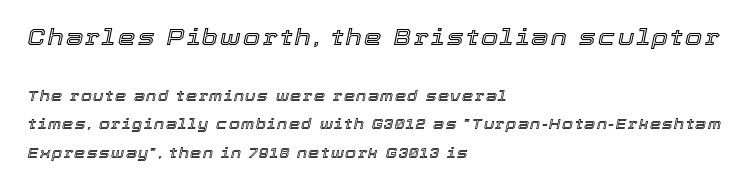
The paragraph shown leans on its left margin. Bare-footed words on every line. Loosely led — the rows are spread out. Notice how the stems are inclined rather than vertical — that's the hallmark of italics.
